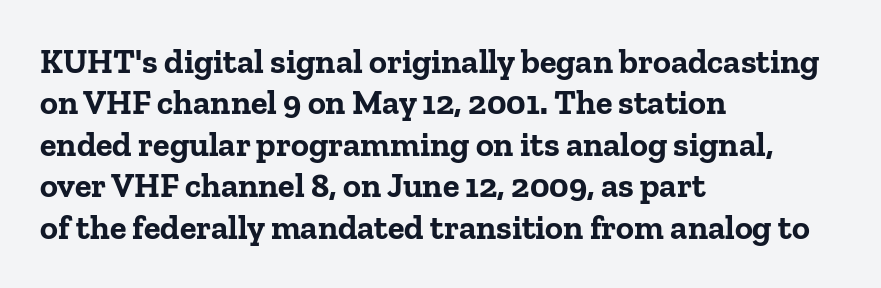
Q: Is the text bold? A: Yes.
Q: Is the text italic (slanted)? A: No, it is upright.
Q: Is the typeface a serif or a sans-serif typeface? A: Serif.
Q: Is the text underlined? A: No.
Q: How is the paragraph aligned? A: Left-aligned.
Q: Is the spacing between letters normal or unusually wide? A: Normal.
Q: Width (condensed, normal, or wide)? A: Normal.
Q: Stroke contrast? A: Low.
Q: x-height? A: Medium.
Q: Monospaced? A: No.
